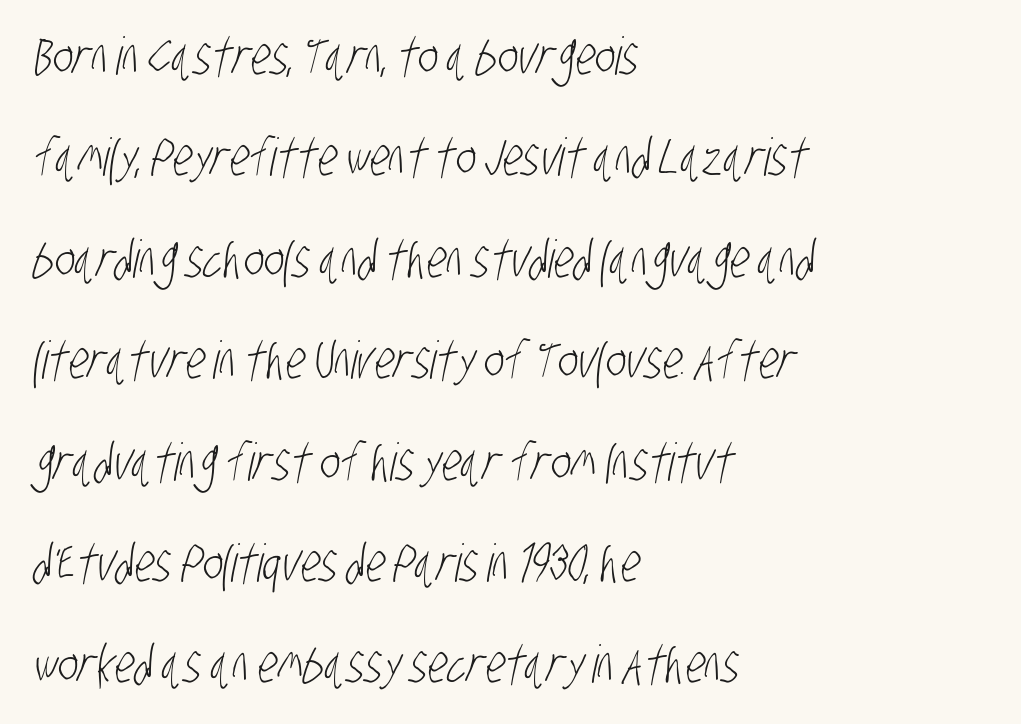
The image shows 52 px light, condensed sans-serif type; set left-aligned, loose line spacing (1.95x), normal letter spacing, not underlined; low stroke contrast and a large x-height.
